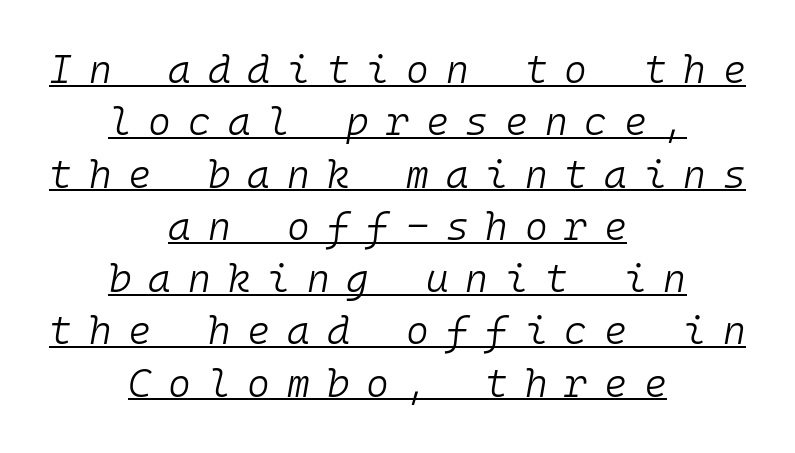
Yep, that's italic — everything's leaning. Has an underline been added? It has. The line-height multiplier appears to be the usual default. The horizontal fit of the characters is loose and conspicuously gappy.
